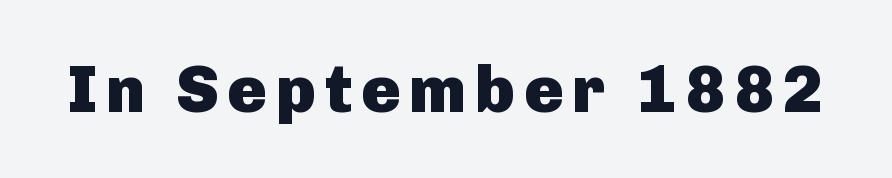
The face used here is a sans, in the tradition of grotesques and geometrics. Is this a fixed-width face? No — the glyphs have proportional, varying widths. If you drew a line through each stem, it would be perfectly vertical. The space directly below the letters is spotless. Does the weight exceed regular? Yes, all the way to bold.
